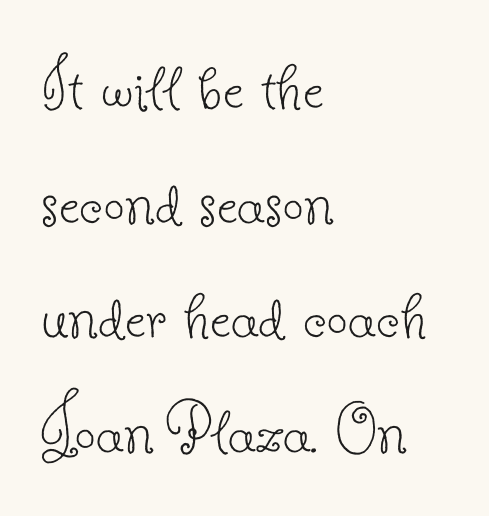
The image shows 74 px thin serif type, upright; set left-aligned, normal line spacing (1.55x), normal letter spacing, not underlined; low stroke contrast and a small x-height.
